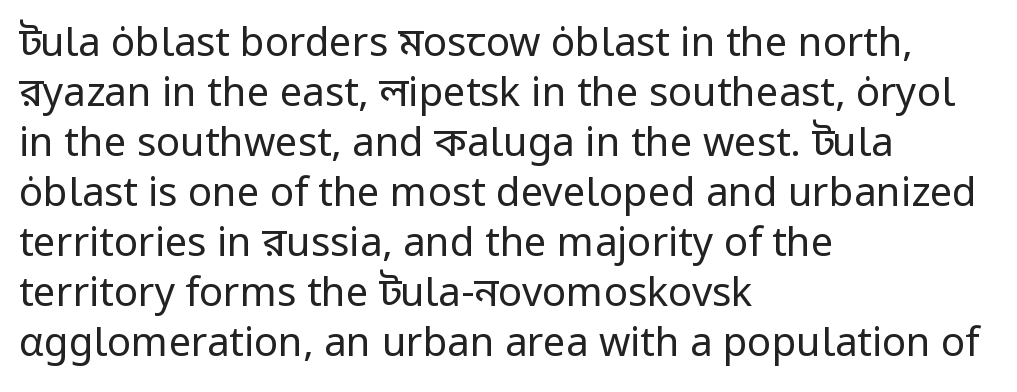
A classic flush-left, rag-right setting is used for this passage. The type is set solid horizontally, with unmodified tracking. If you drew a line through each stem, it would be perfectly vertical. This sample has the flowing, uneven cadence of proportional lettering.
